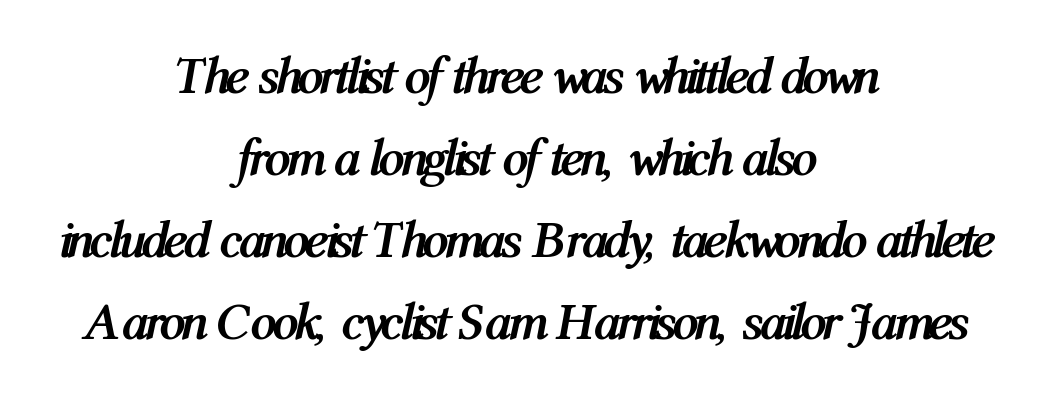
{"italic": "yes", "lean": "right", "slant_degrees": 12, "bold": "yes", "weight": "semibold", "width": "condensed", "stroke_contrast": "medium", "x_height": "medium", "monospaced": "no", "underline": "no", "align": "center", "line_spacing": "normal", "line_spacing_ratio": 1.58, "letter_spacing": "normal", "letter_spacing_em": 0.0, "glyph_px": 52}
